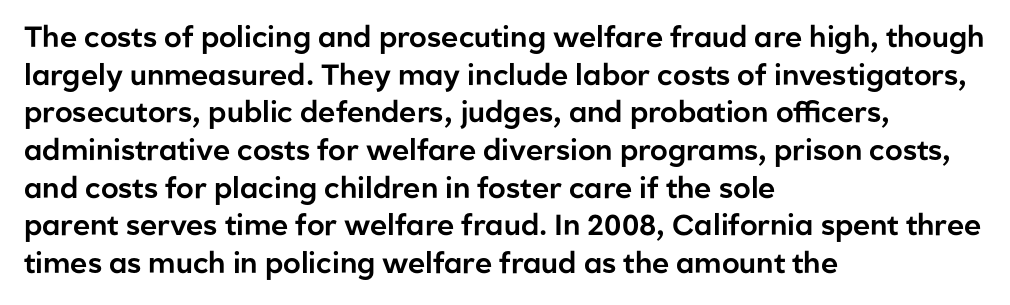
{"serif": "no", "italic": "no", "width": "normal", "stroke_contrast": "low", "x_height": "medium", "monospaced": "no", "underline": "no", "align": "left", "line_spacing": "normal", "line_spacing_ratio": 1.3, "letter_spacing": "normal", "letter_spacing_em": 0.0, "glyph_px": 29}
